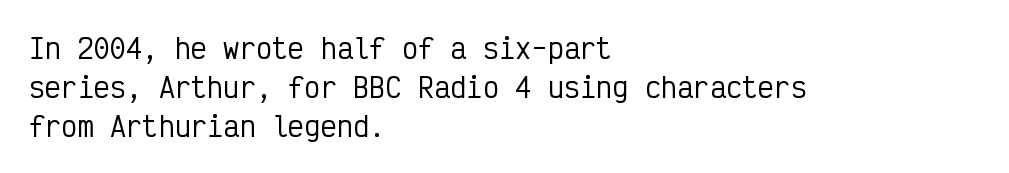
This block has exactly the height ordinary leading produces. The specimen reads as upright at a glance. Letters rest on an invisible, unmarked baseline. Compared with typical body copy, the letter spacing here is the same.
